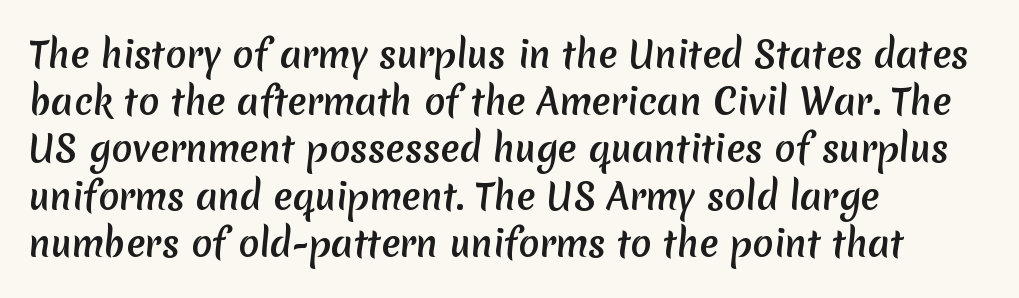
Line beginnings align vertically; line endings do not. Default kerning and tracking; the words read as compact shapes. Quick note: interline space is typical. The font family rendered here belongs to the sans-serif group. You could not count columns in this text — the font is proportionally spaced. The words here are not underlined.
